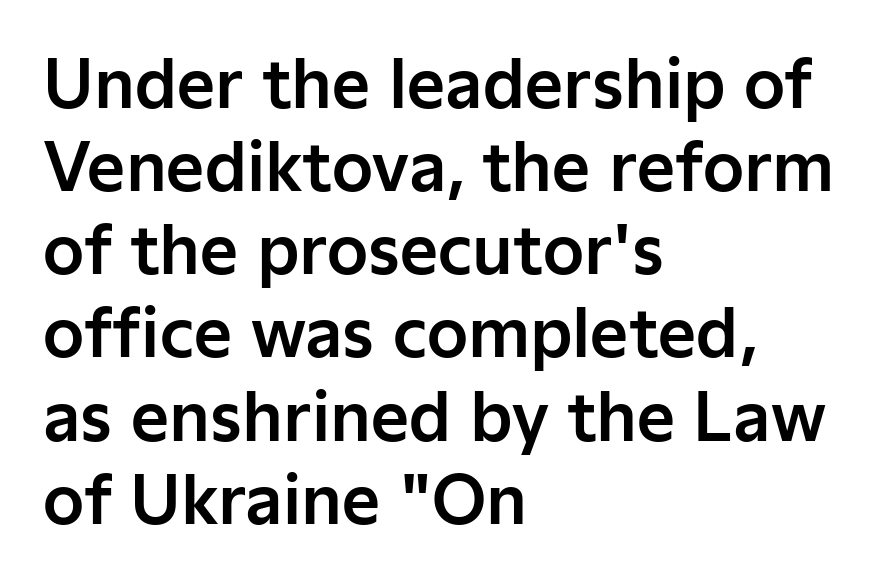
The image shows 66 px sans-serif type, upright; set left-aligned, normal line spacing (1.26x), normal letter spacing, not underlined; low stroke contrast and a medium x-height.
